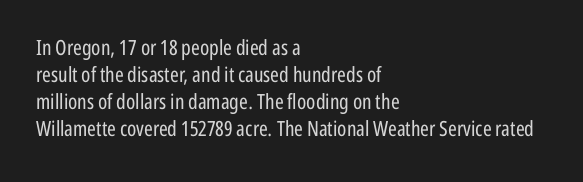
The image shows 21 px text type, upright; set left-aligned, normal line spacing (1.29x), normal letter spacing, not underlined.
